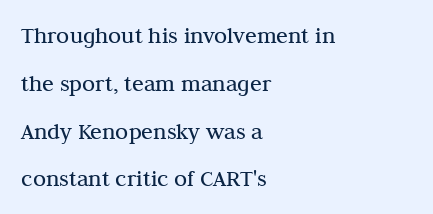
The image shows 24 px text type, upright; set left-aligned, loose line spacing (1.99x), normal letter spacing, not underlined.
